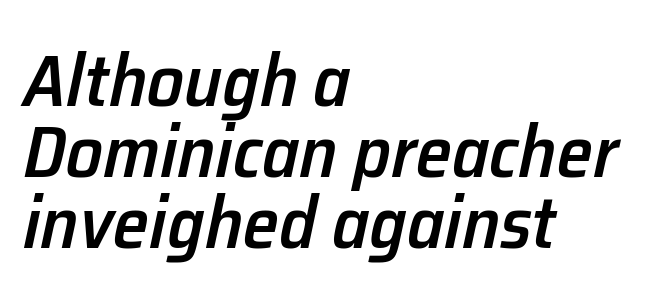
The image shows 73 px semibold type, italic (leaning right); set left-aligned, tight line spacing (0.97x), normal letter spacing, not underlined; low stroke contrast and a medium x-height.
